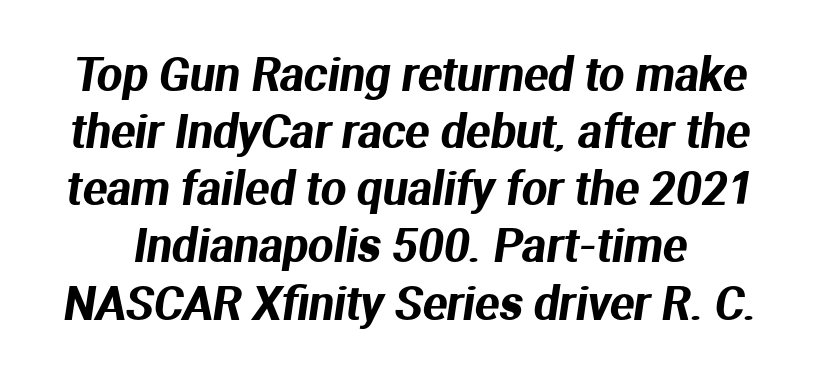
{"serif": "no", "width": "normal", "stroke_contrast": "medium", "x_height": "medium", "monospaced": "no", "underline": "no", "line_spacing": "normal", "line_spacing_ratio": 1.27, "letter_spacing": "normal", "letter_spacing_em": 0.0, "glyph_px": 45}
